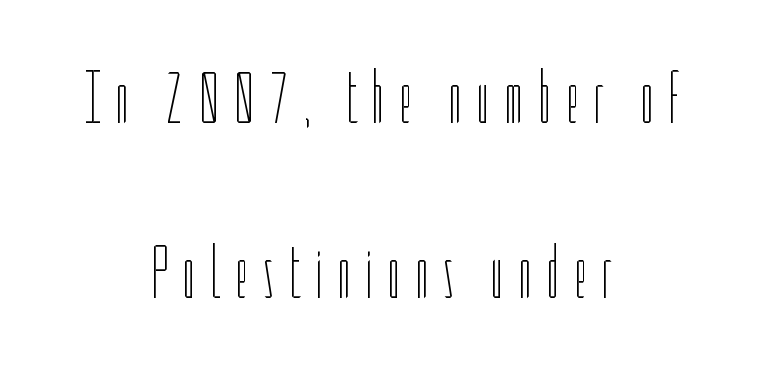
Q: Is the text bold? A: No.
Q: Is the text italic (slanted)? A: No, it is upright.
Q: Is the text underlined? A: No.
Q: How is the paragraph aligned? A: Centered.
Q: Is the spacing between lines tight, normal or loose? A: Loose.
Q: Width (condensed, normal, or wide)? A: Condensed.
Q: Stroke contrast? A: Low.
Q: x-height? A: Medium.
Q: Monospaced? A: No.
